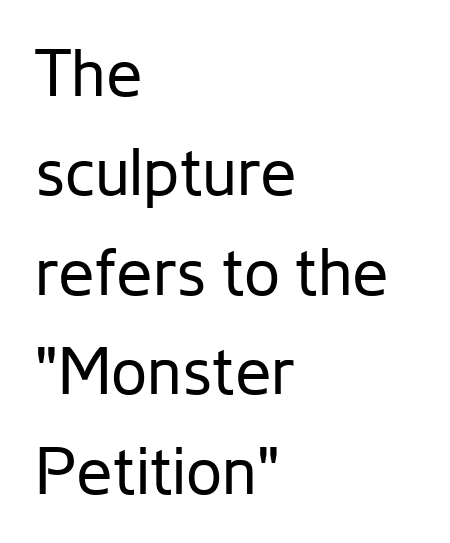
Q: Is the text bold? A: No.
Q: Is the text italic (slanted)? A: No, it is upright.
Q: Is the typeface a serif or a sans-serif typeface? A: Sans-serif.
Q: Is the text underlined? A: No.
Q: How is the paragraph aligned? A: Left-aligned.
Q: Is the spacing between letters normal or unusually wide? A: Normal.
Q: Is the spacing between lines tight, normal or loose? A: Normal.
Q: Width (condensed, normal, or wide)? A: Normal.
Q: Stroke contrast? A: Low.
Q: x-height? A: Medium.
Q: Monospaced? A: No.
